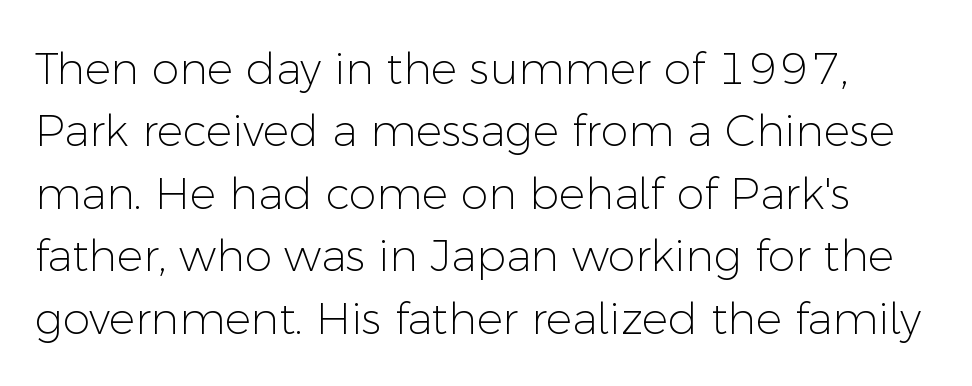
The image shows 44 px light sans-serif type, upright; set normal line spacing (1.42x), normal letter spacing, not underlined; low stroke contrast and a medium x-height.
